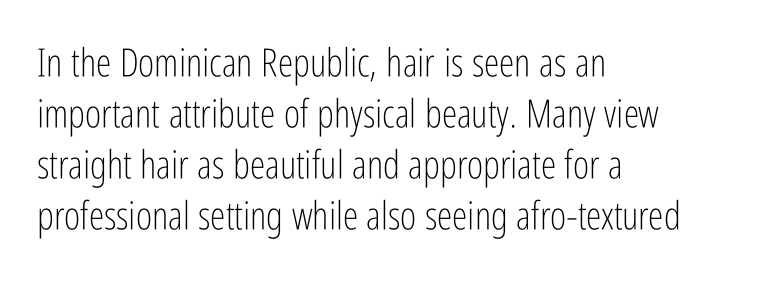
Regarding leading, the lines here are spaced in the standard way. Varying glyph widths throughout — classic text-font behaviour. This rendering uses left alignment, leaving the right contour irregular. Anything drawn beneath the words? Only blank space.
